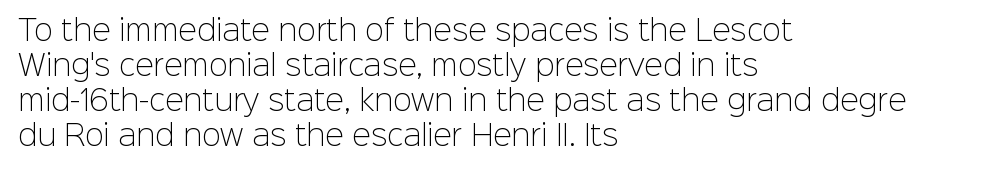
{"serif": "no", "italic": "no", "bold": "no", "weight": "light", "width": "normal", "stroke_contrast": "low", "x_height": "medium", "monospaced": "no", "underline": "no", "align": "left", "line_spacing": "normal", "line_spacing_ratio": 1.25, "letter_spacing": "normal", "letter_spacing_em": 0.0, "glyph_px": 28}
